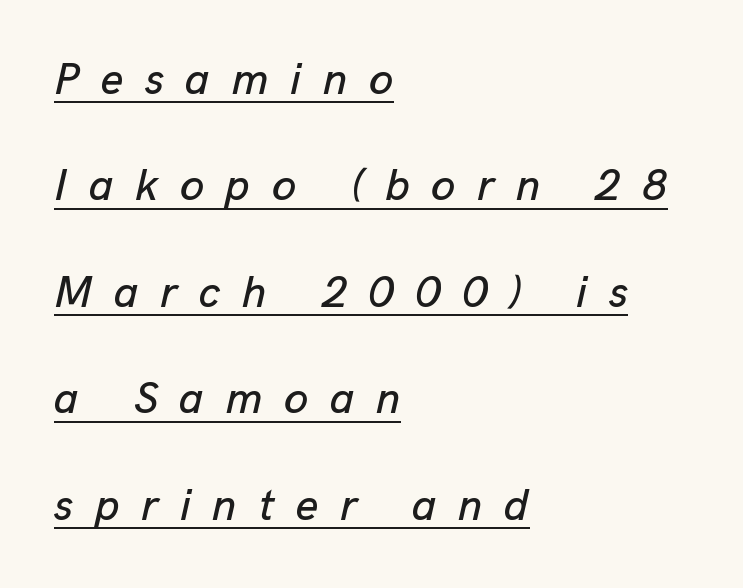
The setting favours the left margin, as ordinary paragraphs usually do. Beneath each row of characters lies a ruled line. Quick note: italic. A great deal of white space separates one row of letters from the next.
